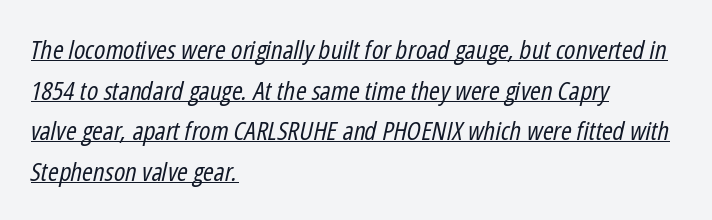
The image shows 26 px text type, italic (leaning right); set left-aligned, normal line spacing (1.56x), normal letter spacing, underlined.
